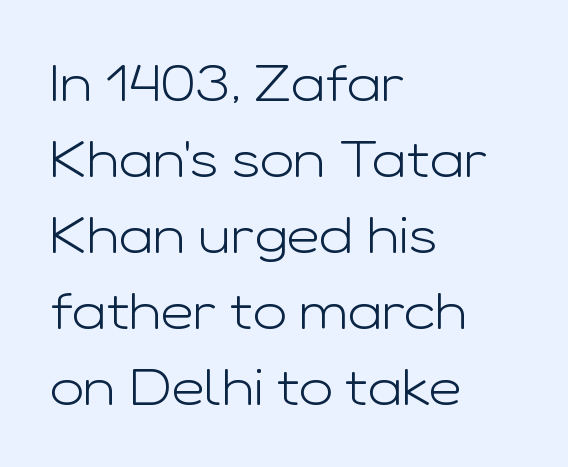
The image shows 51 px light, wide sans-serif type, upright; set left-aligned, normal line spacing (1.49x), normal letter spacing, not underlined; low stroke contrast and a medium x-height.
